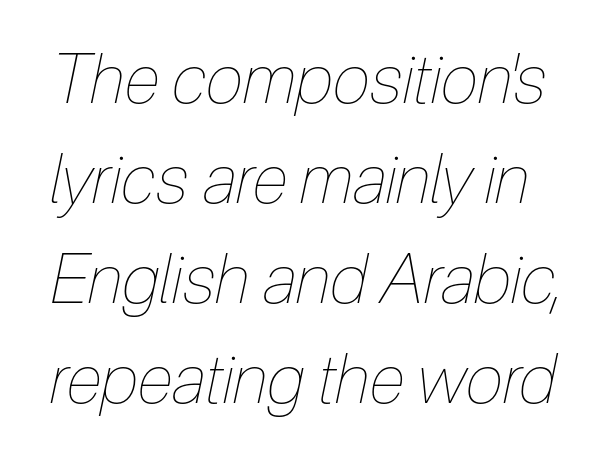
{"italic": "yes", "lean": "right", "slant_degrees": 12, "bold": "no", "weight": "thin", "width": "condensed", "stroke_contrast": "low", "x_height": "medium", "monospaced": "no", "underline": "no", "line_spacing": "normal", "line_spacing_ratio": 1.47, "letter_spacing": "normal", "letter_spacing_em": 0.0, "glyph_px": 68}
